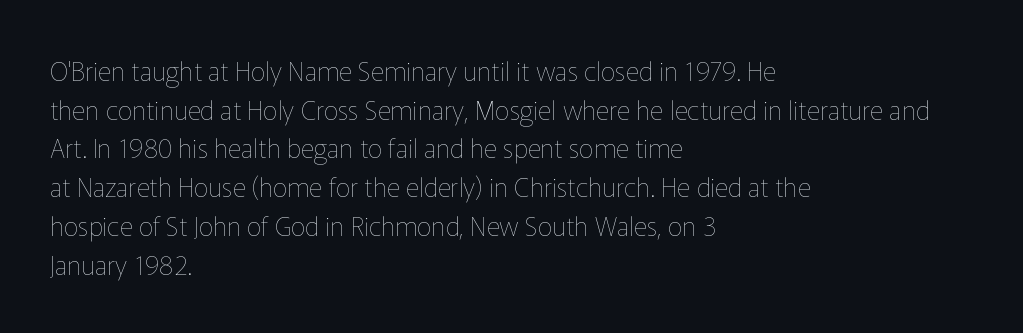
Posture: vertical. The weight tops out at a normal text grade. Words appear dense and cohesive because spacing is normal. If you drew a ruler down the left edge, every line would touch it. Line spacing here is normal. Underline: absent.
